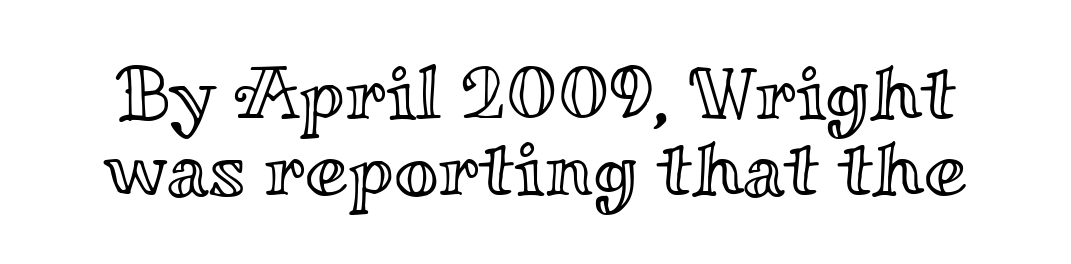
Q: Is the text italic (slanted)? A: No, it is upright.
Q: Is the text underlined? A: No.
Q: Is the spacing between letters normal or unusually wide? A: Normal.
Q: Is the spacing between lines tight, normal or loose? A: Tight.
Q: Width (condensed, normal, or wide)? A: Wide.
Q: x-height? A: Small.
Q: Monospaced? A: No.
